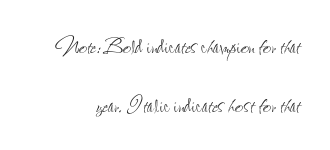
The image shows 29 px thin, condensed type; set loose line spacing (2.03x), normal letter spacing, not underlined; low stroke contrast and a small x-height.
